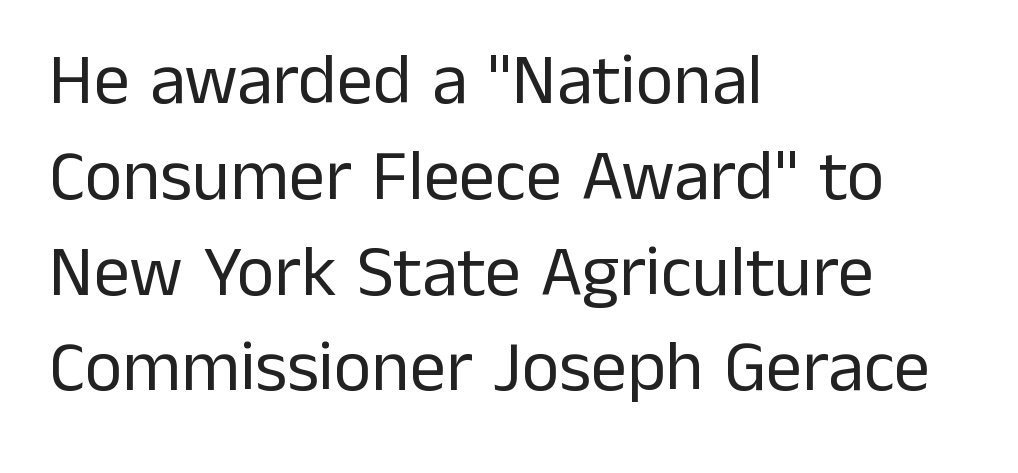
The image shows 72 px regular-weight sans-serif type, upright; set left-aligned, normal line spacing (1.33x), normal letter spacing, not underlined; low stroke contrast and a medium x-height.
